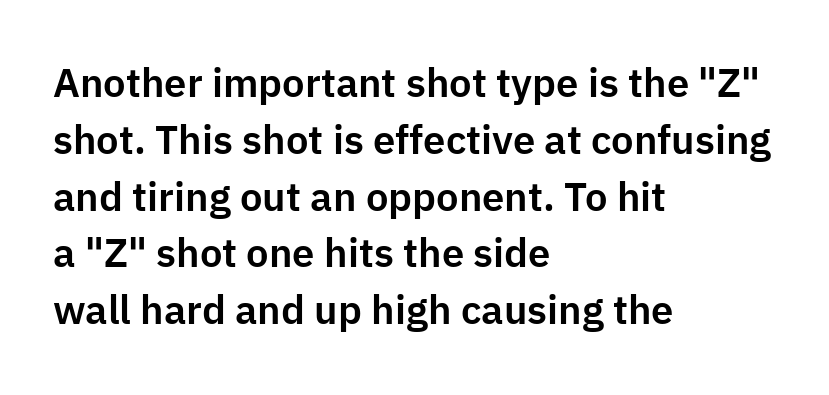
In terms of posture, this sample is upright. You could call the tracking neutral — neither tight nor loose. The typesetter chose a ragged-right arrangement here. Descenders hang freely into open space.
